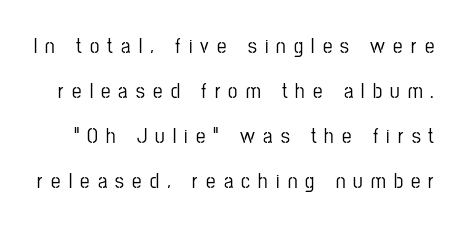
The image shows 21 px text type, upright; set loose line spacing (2.15x), unusually wide letter spacing (+0.39 em), not underlined.
